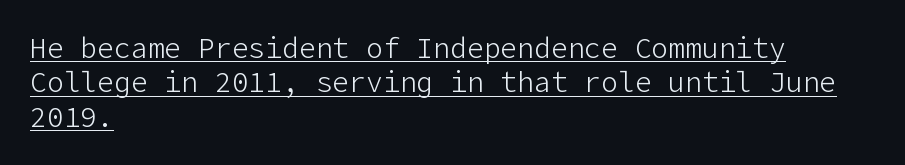
Q: Is the text bold? A: No.
Q: Is the text italic (slanted)? A: No, it is upright.
Q: Is the typeface a serif or a sans-serif typeface? A: Sans-serif.
Q: Is the text underlined? A: Yes.
Q: How is the paragraph aligned? A: Left-aligned.
Q: Is the spacing between letters normal or unusually wide? A: Normal.
Q: Width (condensed, normal, or wide)? A: Normal.
Q: Stroke contrast? A: Low.
Q: x-height? A: Medium.
